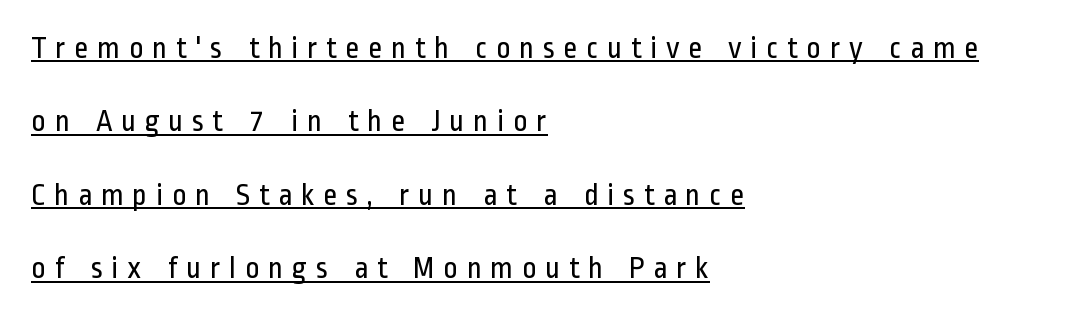
The image shows 31 px regular-weight, condensed sans-serif type, upright; set left-aligned, loose line spacing (2.37x), unusually wide letter spacing (+0.27 em), underlined; low stroke contrast and a medium x-height.
